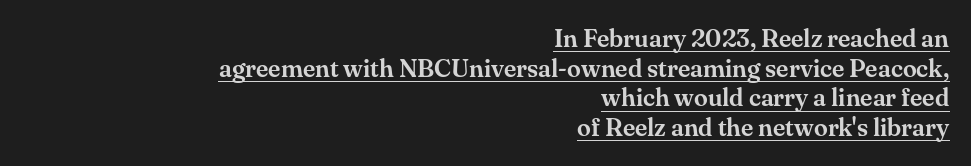
The image shows 25 px text type, upright; set right-aligned, line spacing 1.19x, normal letter spacing, underlined.
